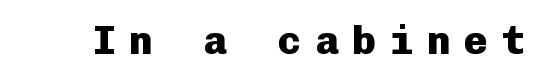
The image shows 40 px heavy sans-serif type, upright, monospaced; set unusually wide letter spacing (+0.33 em), not underlined; low stroke contrast and a medium x-height.
